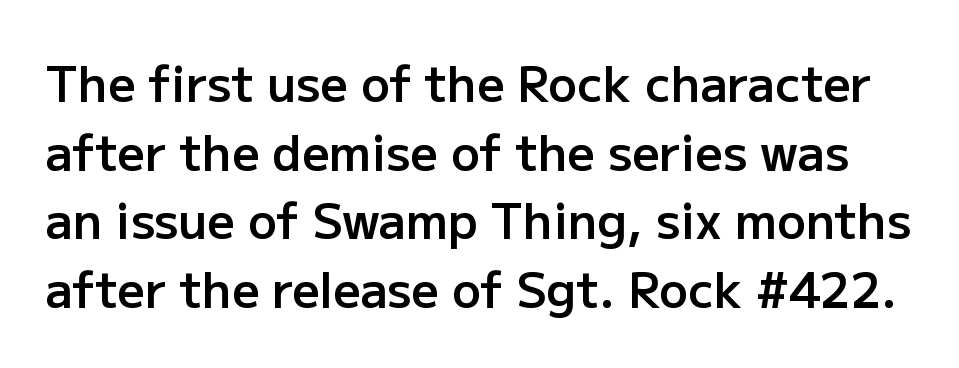
Its strokes are somewhat broadened, the hallmark of semibold type. Is this a fixed-width face? No — the glyphs have proportional, varying widths. Rule under the text: the space is simply empty. Serif or sans? Sans — the stroke terminals are bare. Regarding leading, the lines here are spaced in the standard way.
